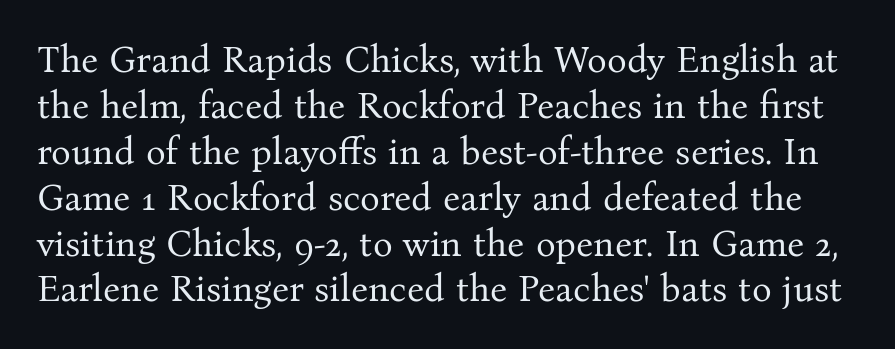
The image shows 37 px regular-weight serif type, upright; set line spacing 1.24x, normal letter spacing, not underlined; medium stroke contrast and a medium x-height.
